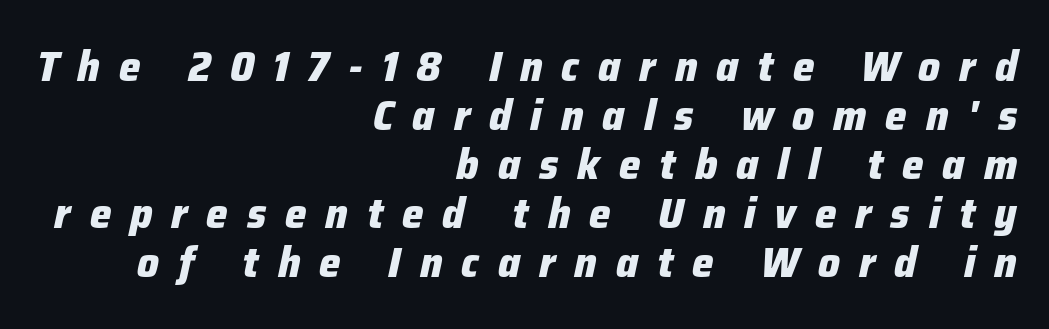
Q: Is the text bold? A: Yes.
Q: Is the text italic (slanted)? A: Yes, it leans right by about 12 degrees.
Q: Is the text underlined? A: No.
Q: How is the paragraph aligned? A: Right-aligned.
Q: Is the spacing between letters normal or unusually wide? A: Unusually wide.
Q: Is the spacing between lines tight, normal or loose? A: Tight.
Q: Width (condensed, normal, or wide)? A: Normal.
Q: Stroke contrast? A: Low.
Q: x-height? A: Medium.
Q: Monospaced? A: No.
